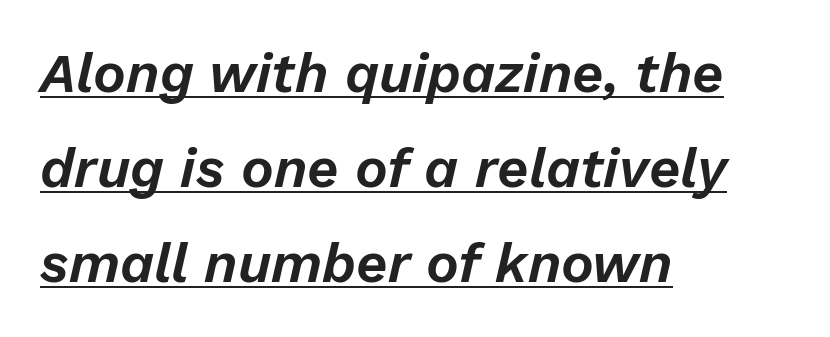
The image shows 55 px text type, italic (leaning right); set left-aligned, line spacing 1.73x, normal letter spacing, underlined; low stroke contrast and a medium x-height.
